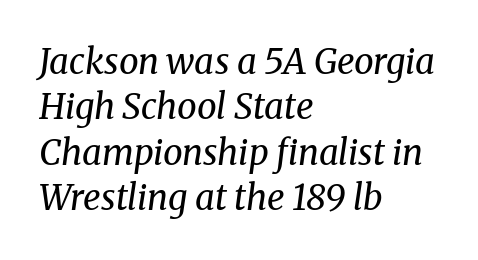
Q: Is the text bold? A: No.
Q: Is the text italic (slanted)? A: Yes, it leans right by about 8 degrees.
Q: Is the typeface a serif or a sans-serif typeface? A: Serif.
Q: Is the text underlined? A: No.
Q: How is the paragraph aligned? A: Left-aligned.
Q: Is the spacing between letters normal or unusually wide? A: Normal.
Q: Is the spacing between lines tight, normal or loose? A: Normal.
Q: Width (condensed, normal, or wide)? A: Normal.
Q: Stroke contrast? A: Medium.
Q: x-height? A: Medium.
Q: Monospaced? A: No.
